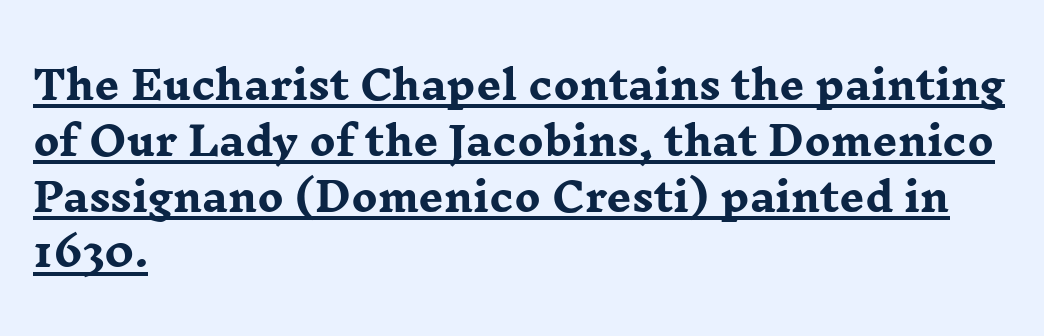
Q: Is the text bold? A: Yes.
Q: Is the text italic (slanted)? A: No, it is upright.
Q: Is the typeface a serif or a sans-serif typeface? A: Serif.
Q: Is the text underlined? A: Yes.
Q: How is the paragraph aligned? A: Left-aligned.
Q: Is the spacing between letters normal or unusually wide? A: Normal.
Q: Is the spacing between lines tight, normal or loose? A: Normal.
Q: Width (condensed, normal, or wide)? A: Wide.
Q: Stroke contrast? A: Low.
Q: x-height? A: Medium.
Q: Monospaced? A: No.
